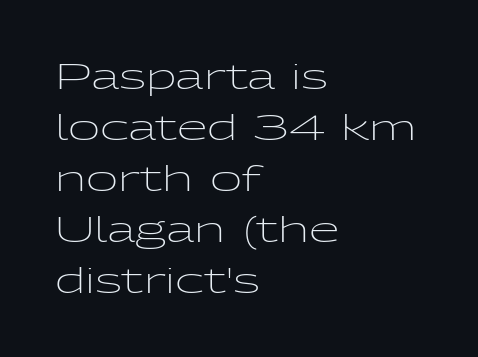
{"serif": "no", "italic": "no", "bold": "no", "weight": "light", "width": "wide", "stroke_contrast": "low", "x_height": "medium", "monospaced": "no", "underline": "no", "align": "left", "line_spacing": "normal", "line_spacing_ratio": 1.46, "letter_spacing": "normal", "letter_spacing_em": 0.0, "glyph_px": 35}
